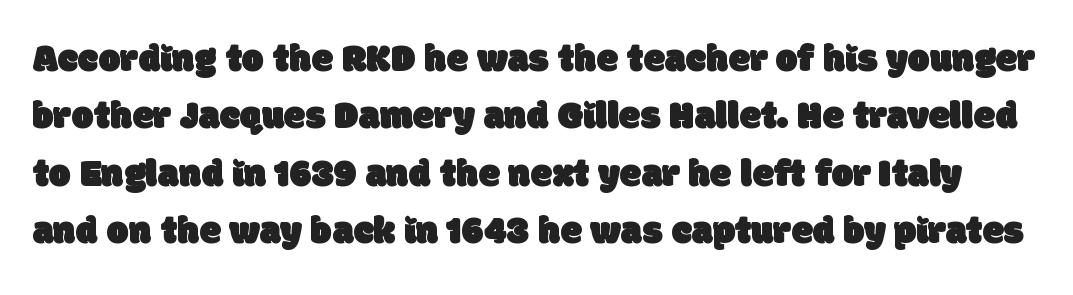
The image shows 39 px sans-serif type; set normal line spacing (1.47x), normal letter spacing, not underlined; low stroke contrast and a large x-height.
